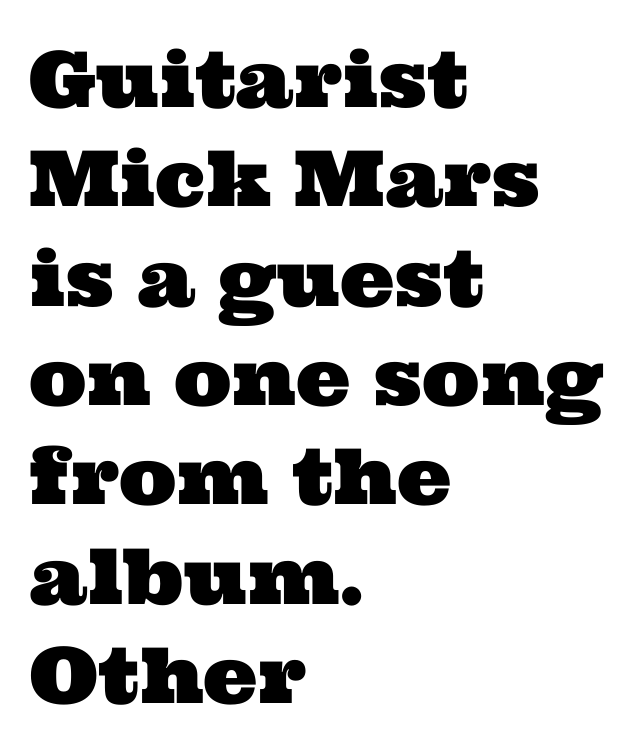
{"serif": "yes", "width": "wide", "stroke_contrast": "medium", "x_height": "medium", "monospaced": "no", "underline": "no", "align": "left", "line_spacing": "normal", "line_spacing_ratio": 1.29, "letter_spacing": "normal", "letter_spacing_em": 0.0, "glyph_px": 77}
